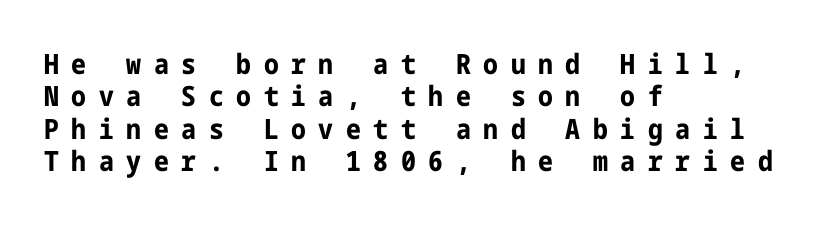
{"serif": "no", "italic": "no", "bold": "yes", "weight": "bold", "width": "condensed", "stroke_contrast": "low", "x_height": "medium", "underline": "no", "align": "left", "line_spacing_ratio": 1.16, "letter_spacing": "wide", "letter_spacing_em": 0.45, "glyph_px": 28}
